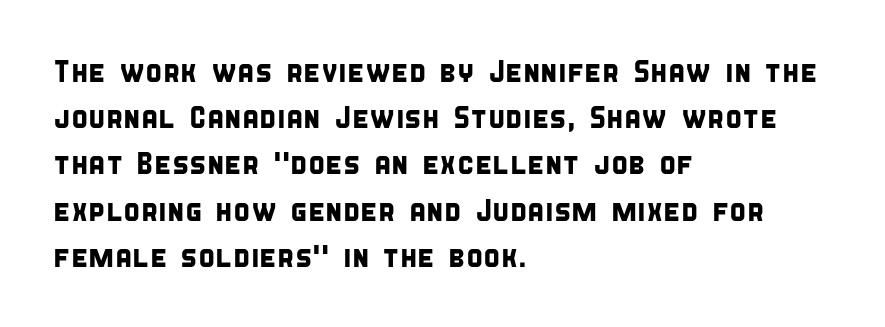
Each row of text sits above clean, open space. How would I describe the line gaps? Plain and ordinary. The lines in this sample share a left origin and differ only in where they stop. There is no visible air inserted between adjacent glyphs.
